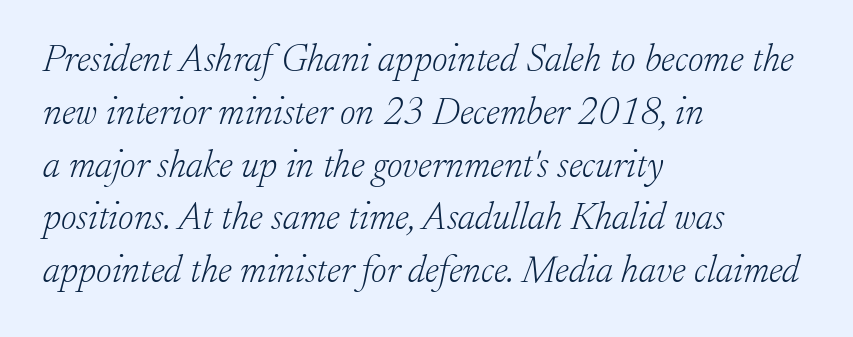
The image shows 38 px light serif type, italic (leaning right); set left-aligned, normal line spacing (1.39x), normal letter spacing, not underlined; low stroke contrast and a small x-height.
